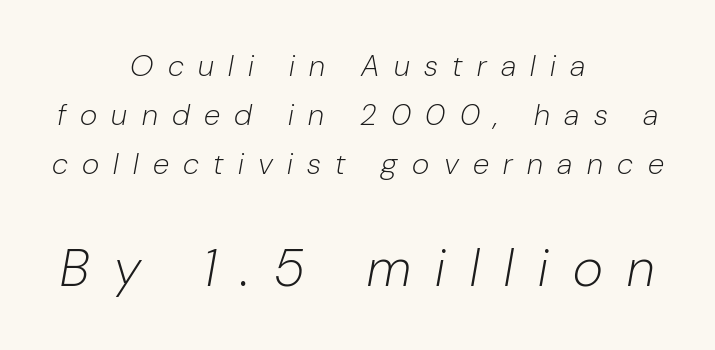
Has an underline been added? It has not. It's the slanting kind of type. If you measured baseline to baseline, you'd find a middling distance. Leftover space on each line is divided equally before and after the words. The face used here is proportionally spaced, like ordinary book or web type.
